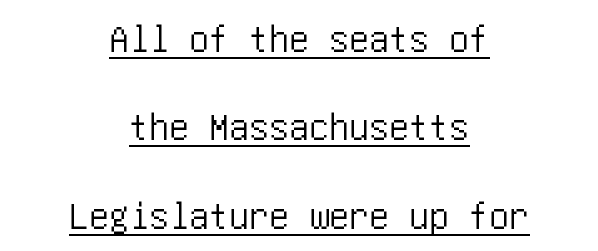
This is roman type, the default non-slanted kind. Line starts and ends both wander, symmetrically. Vertical spacing — loose. The face used here is a sans, in the tradition of grotesques and geometrics. Looks like someone drew a line under every word here. This rendering leaves character spacing at its baseline value.
